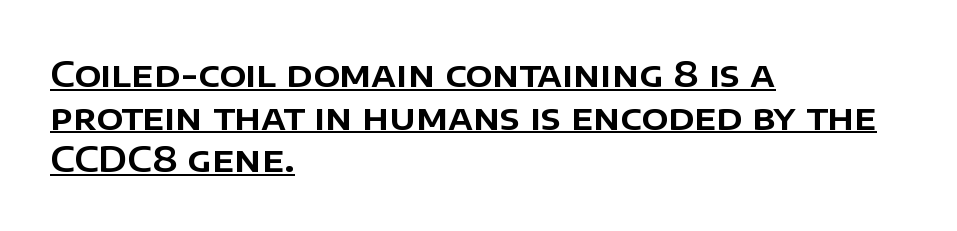
The image shows 35 px sans-serif type, upright; set left-aligned, line spacing 1.22x, normal letter spacing, underlined; low stroke contrast and a large x-height.
